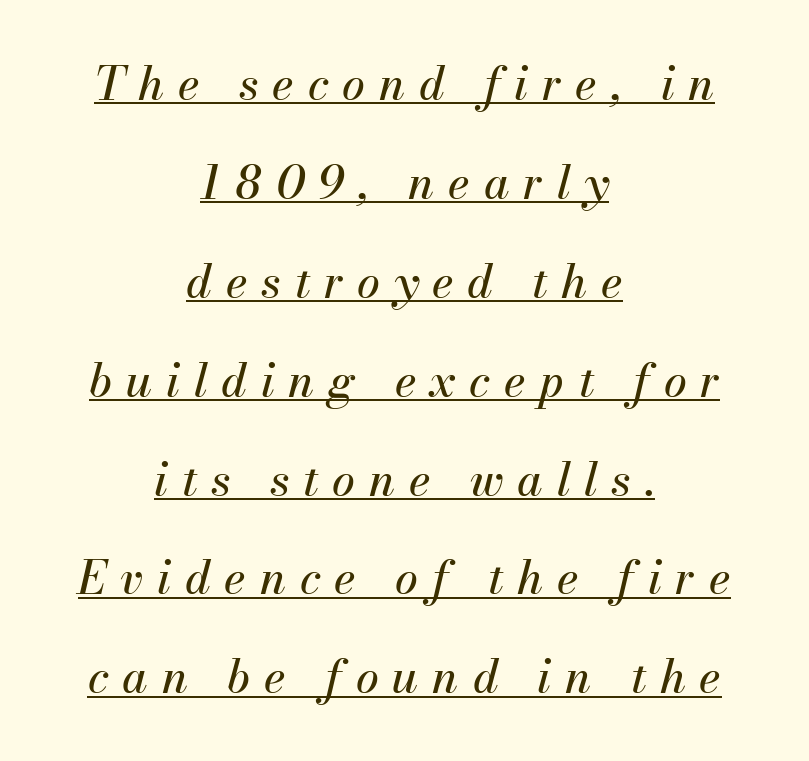
The image shows 46 px text type, italic (leaning right); set centered, loose line spacing (2.15x), unusually wide letter spacing (+0.3 em), underlined; medium stroke contrast and a small x-height.
